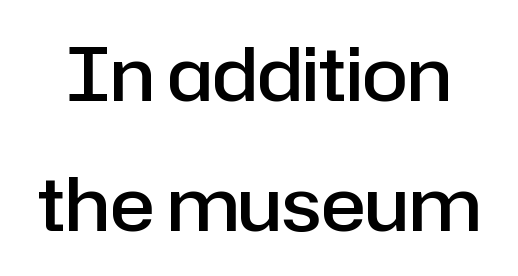
The image shows 74 px semibold sans-serif type, upright; set line spacing 1.76x, normal letter spacing, not underlined; low stroke contrast and a medium x-height.
